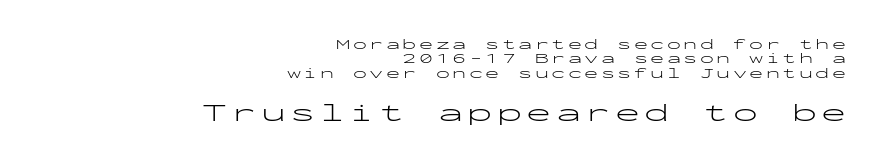
Q: Is the text bold? A: No.
Q: Is the text italic (slanted)? A: No, it is upright.
Q: Is the text underlined? A: No.
Q: How is the paragraph aligned? A: Right-aligned.
Q: Is the spacing between lines tight, normal or loose? A: Tight.
Q: Which block of text is set in a larger size, the first (top) or the second (bottom)? A: The second (bottom) one.
